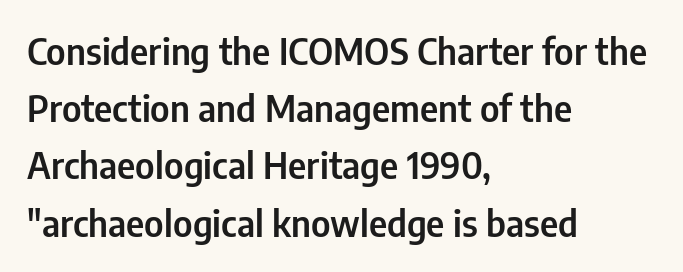
If you measured baseline to baseline, you'd find a middling distance. Do the characters align in a grid? No, the font is proportional. The space beneath each line is pristine and unruled. Is this a sans? Yes — the strokes have no serifs. If you drew a line through each stem, it would be perfectly vertical.
